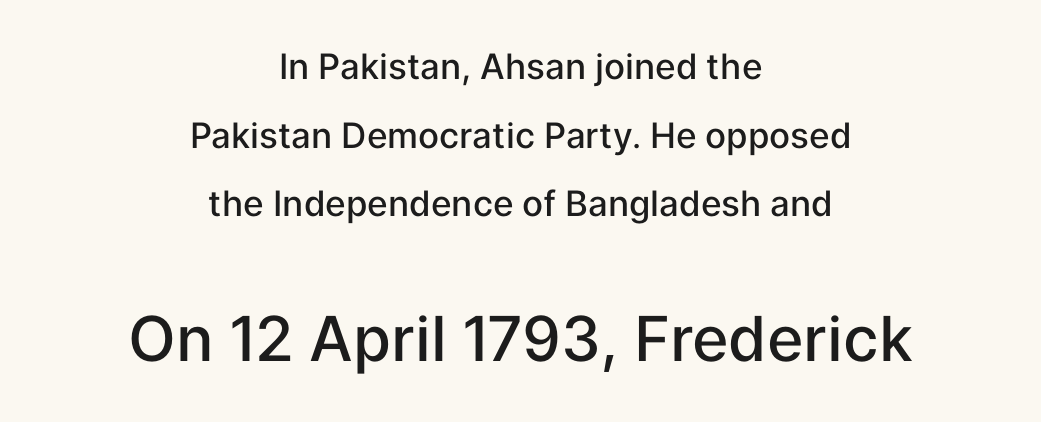
Tracking value appears to be zero — textbook default spacing. How heavy is the stroke? Medium-heavy — a semibold, shy of bold. Beneath every word, the page is bare. Looks like regular typesetting: each glyph gets only the width it needs.
